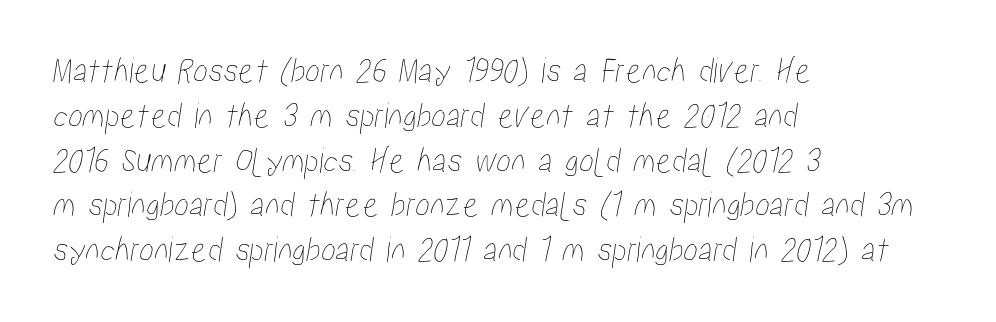
Q: Is the text underlined? A: No.
Q: How is the paragraph aligned? A: Left-aligned.
Q: Is the spacing between letters normal or unusually wide? A: Normal.
Q: Width (condensed, normal, or wide)? A: Condensed.
Q: Stroke contrast? A: Low.
Q: x-height? A: Medium.
Q: Monospaced? A: No.
